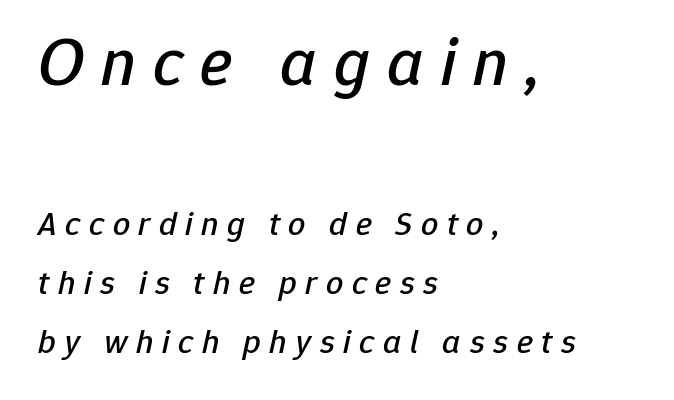
The image shows 68 px text type, italic (leaning right); set left-aligned, line spacing 1.74x, unusually wide letter spacing (+0.25 em), not underlined; the first (top) block is 2.0x larger; low stroke contrast and a medium x-height.
